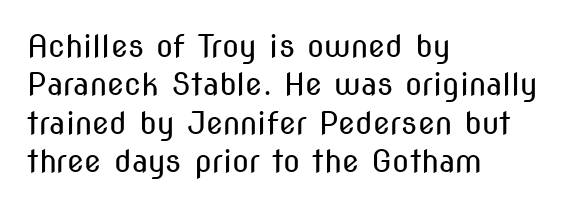
Varying glyph widths throughout — classic text-font behaviour. This is the regular roman posture of the typeface. A classic flush-left, rag-right setting is used for this passage. A clean baseline with only descenders dipping below it. Short note: letters normally spaced.
